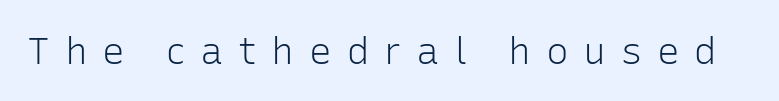
{"serif": "no", "italic": "no", "bold": "no", "weight": "light", "width": "normal", "stroke_contrast": "low", "x_height": "medium", "monospaced": "no", "underline": "no", "letter_spacing": "wide", "letter_spacing_em": 0.39, "glyph_px": 38}
